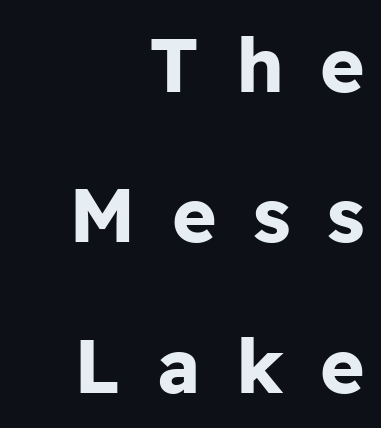
The image shows 76 px bold sans-serif type, upright; set right-aligned, loose line spacing (1.98x), unusually wide letter spacing (+0.48 em), not underlined; low stroke contrast and a medium x-height.
